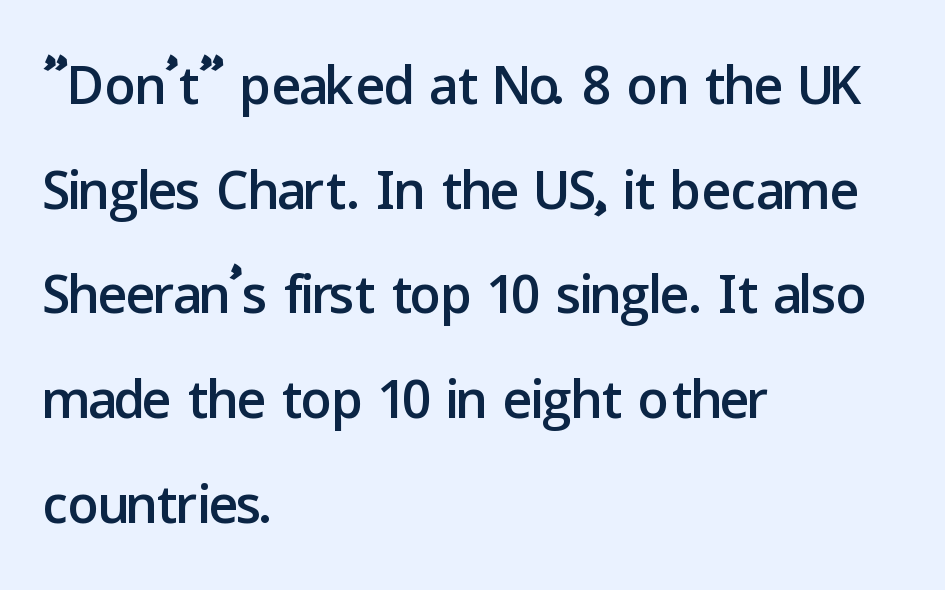
Q: Is the text italic (slanted)? A: No, it is upright.
Q: Is the typeface a serif or a sans-serif typeface? A: Sans-serif.
Q: Is the text underlined? A: No.
Q: How is the paragraph aligned? A: Left-aligned.
Q: Is the spacing between letters normal or unusually wide? A: Normal.
Q: Is the spacing between lines tight, normal or loose? A: Normal.
Q: Width (condensed, normal, or wide)? A: Normal.
Q: Stroke contrast? A: Low.
Q: x-height? A: Medium.
Q: Monospaced? A: No.
